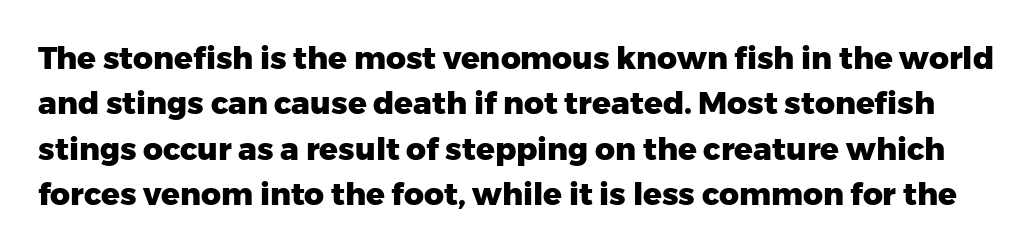
{"serif": "no", "italic": "no", "bold": "yes", "weight": "heavy", "width": "normal", "stroke_contrast": "low", "x_height": "medium", "monospaced": "no", "underline": "no", "line_spacing": "normal", "line_spacing_ratio": 1.46, "letter_spacing": "normal", "letter_spacing_em": 0.0, "glyph_px": 31}
